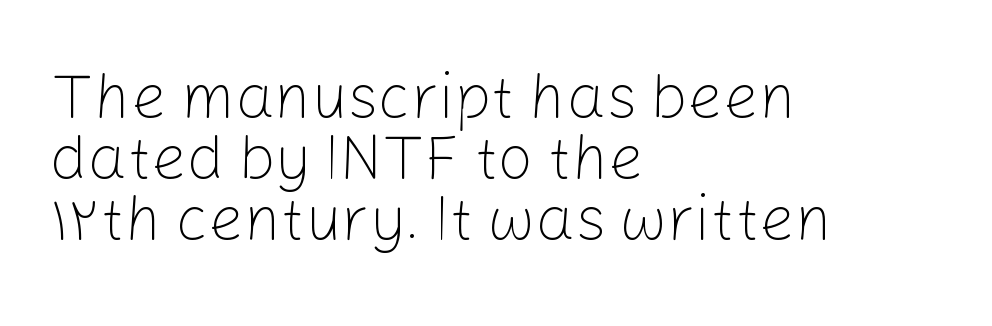
Q: Is the text bold? A: No.
Q: Is the text italic (slanted)? A: No, it is upright.
Q: Is the typeface a serif or a sans-serif typeface? A: Sans-serif.
Q: Is the text underlined? A: No.
Q: How is the paragraph aligned? A: Left-aligned.
Q: Is the spacing between letters normal or unusually wide? A: Normal.
Q: Is the spacing between lines tight, normal or loose? A: Tight.
Q: Width (condensed, normal, or wide)? A: Normal.
Q: Stroke contrast? A: Low.
Q: x-height? A: Medium.
Q: Monospaced? A: No.
